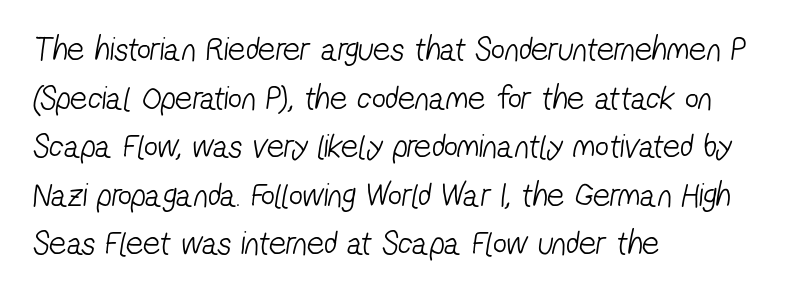
Q: Is the text bold? A: No.
Q: Is the typeface a serif or a sans-serif typeface? A: Sans-serif.
Q: Is the text underlined? A: No.
Q: How is the paragraph aligned? A: Left-aligned.
Q: Is the spacing between letters normal or unusually wide? A: Normal.
Q: Is the spacing between lines tight, normal or loose? A: Normal.
Q: Width (condensed, normal, or wide)? A: Condensed.
Q: Stroke contrast? A: Low.
Q: x-height? A: Medium.
Q: Monospaced? A: No.
